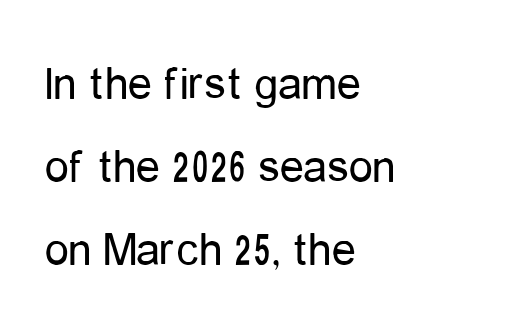
The glyphs are unaccompanied by any horizontal stroke below them. Weight: regular or lighter. Proportional: the letters do not fall into vertical columns. Look at the tracking — it's just the regular setting, nothing added.
